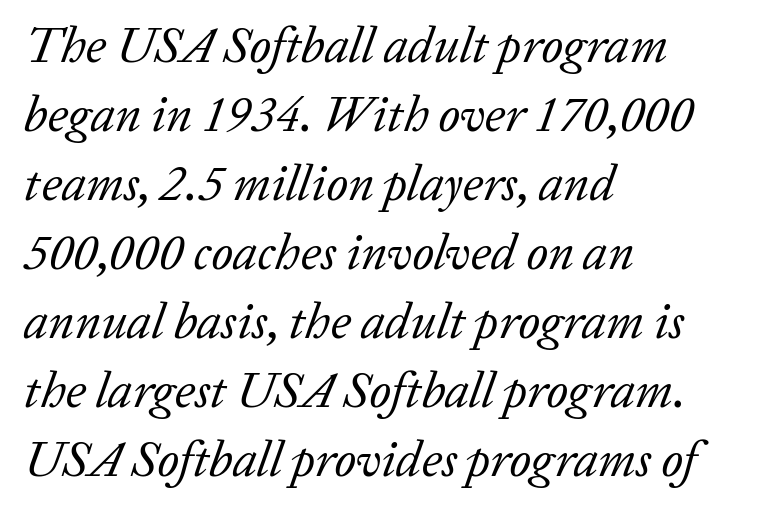
The image shows 50 px regular-weight serif type, italic (leaning right); set left-aligned, normal line spacing (1.38x), normal letter spacing, not underlined; low stroke contrast and a medium x-height.
